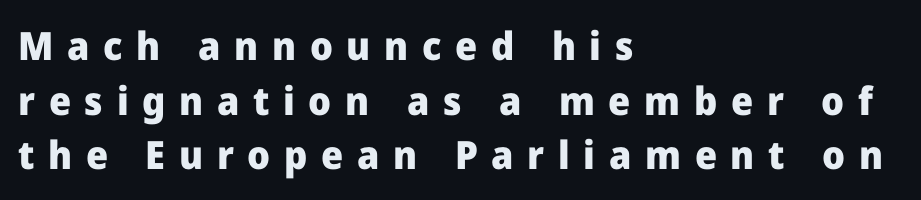
Do the characters align in a grid? No, the font is proportional. The rendering inserts visible extra space after every character. Evenly set lines give the paragraph a standard silhouette. Compared with a centered layout, this one pins lines to the left instead. Descenders are the only things crossing below the line.
